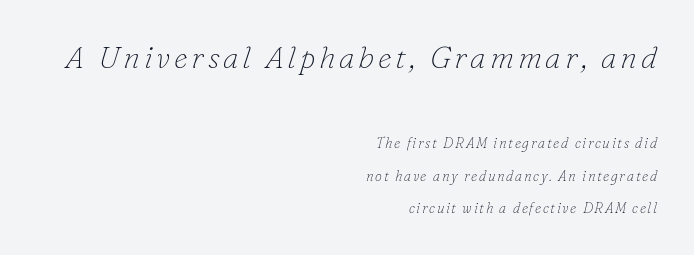
Scale decreases going downward across the two blocks. The designer dialed line spacing up above the default. A student would call this right alignment; a typographer would say flush right, rag left. Has an underline been added? It has not. Examine the stroke ends and you'll spot serifs.
